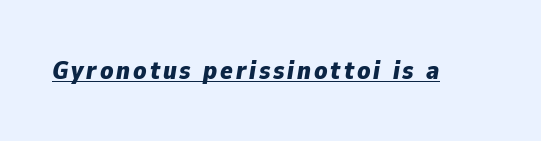
Underline: present. The rendering uses a bold face; every stroke is thick and dark. Would a proofreader flag this as italicized? Yes.
